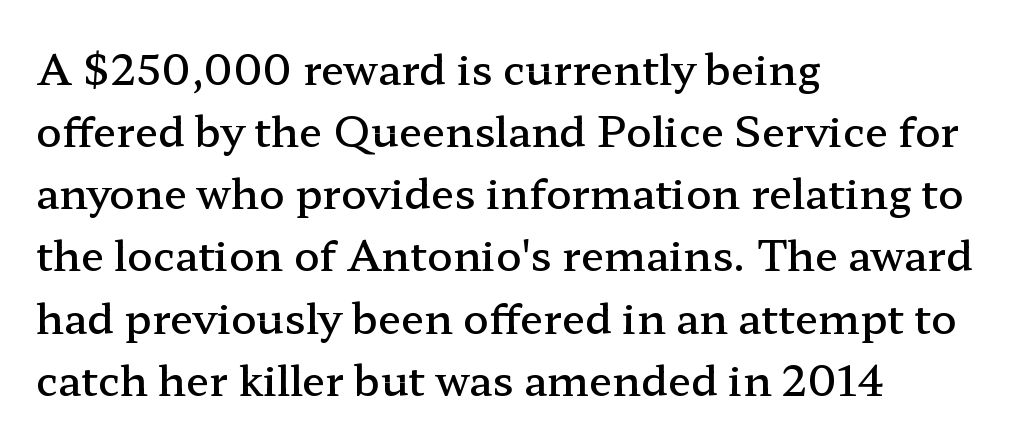
Q: Is the text bold? A: Semi-bold.
Q: Is the text italic (slanted)? A: No, it is upright.
Q: Is the typeface a serif or a sans-serif typeface? A: Serif.
Q: Is the text underlined? A: No.
Q: How is the paragraph aligned? A: Left-aligned.
Q: Is the spacing between letters normal or unusually wide? A: Normal.
Q: Is the spacing between lines tight, normal or loose? A: Normal.
Q: Width (condensed, normal, or wide)? A: Wide.
Q: Stroke contrast? A: Low.
Q: x-height? A: Medium.
Q: Monospaced? A: No.
